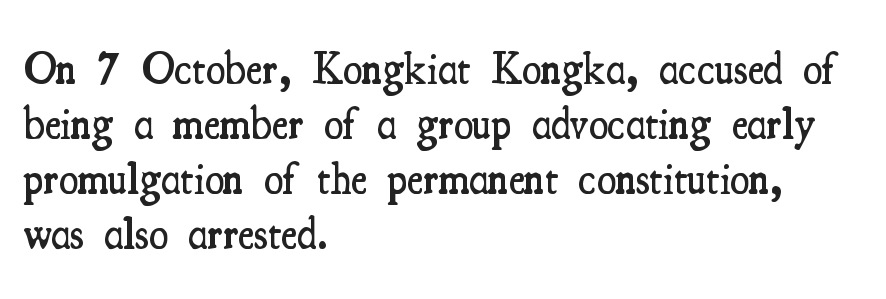
Notice the strokes are somewhat thickened but not fully heavy: this is a semibold. Bare-footed words on every line. The face used here is seriffed, in the tradition of book romans. It's the straight-up-and-down kind of type. The gaps between neighbouring characters are ordinary and unremarkable.
